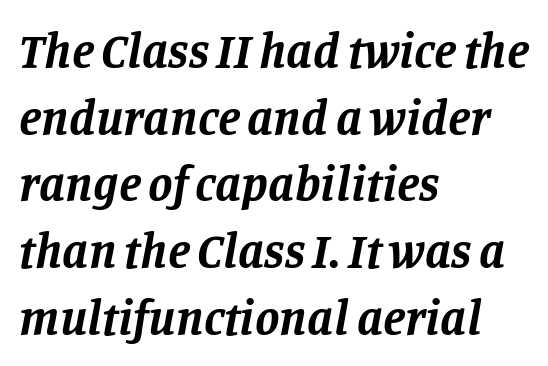
Q: Is the text bold? A: Yes.
Q: Is the text italic (slanted)? A: Yes, it leans right by about 11 degrees.
Q: Is the typeface a serif or a sans-serif typeface? A: Serif.
Q: Is the text underlined? A: No.
Q: How is the paragraph aligned? A: Left-aligned.
Q: Is the spacing between letters normal or unusually wide? A: Normal.
Q: Is the spacing between lines tight, normal or loose? A: Normal.
Q: Width (condensed, normal, or wide)? A: Normal.
Q: Stroke contrast? A: Low.
Q: x-height? A: Large.
Q: Monospaced? A: No.
